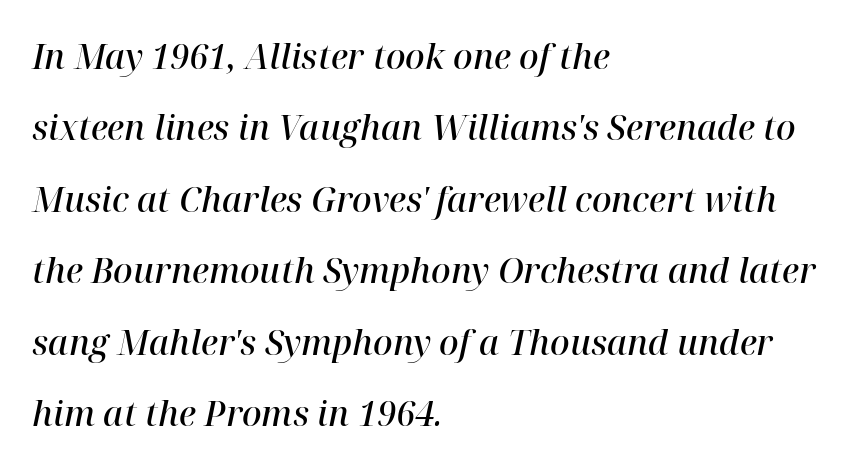
Q: Is the text bold? A: Semi-bold.
Q: Is the text italic (slanted)? A: Yes, it leans right by about 12 degrees.
Q: Is the typeface a serif or a sans-serif typeface? A: Serif.
Q: Is the text underlined? A: No.
Q: How is the paragraph aligned? A: Left-aligned.
Q: Is the spacing between letters normal or unusually wide? A: Normal.
Q: Is the spacing between lines tight, normal or loose? A: Loose.
Q: Width (condensed, normal, or wide)? A: Normal.
Q: Stroke contrast? A: High.
Q: x-height? A: Medium.
Q: Monospaced? A: No.
